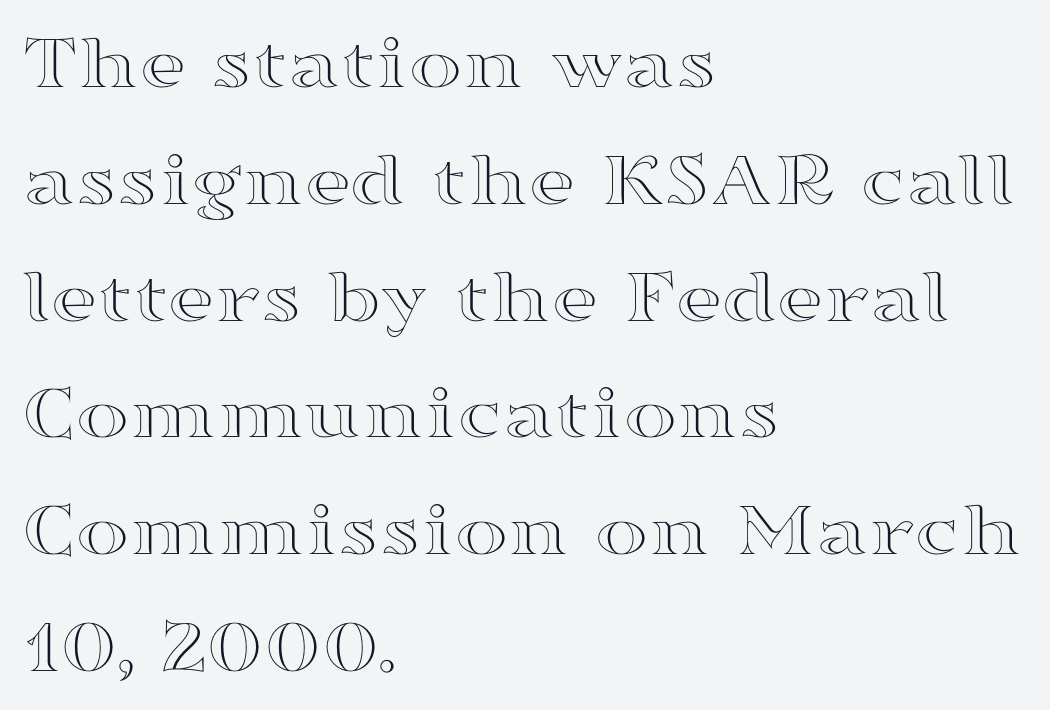
Q: Is the text italic (slanted)? A: No, it is upright.
Q: Is the text underlined? A: No.
Q: How is the paragraph aligned? A: Left-aligned.
Q: Is the spacing between letters normal or unusually wide? A: Normal.
Q: Is the spacing between lines tight, normal or loose? A: Normal.
Q: Width (condensed, normal, or wide)? A: Wide.
Q: x-height? A: Medium.
Q: Monospaced? A: No.
